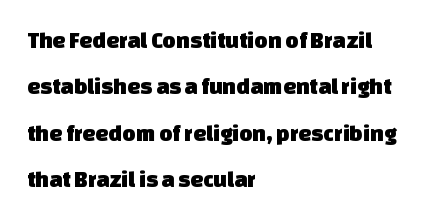
{"underline": "no", "align": "left", "line_spacing": "loose", "line_spacing_ratio": 2.02, "letter_spacing": "normal", "letter_spacing_em": 0.0, "glyph_px": 23}
